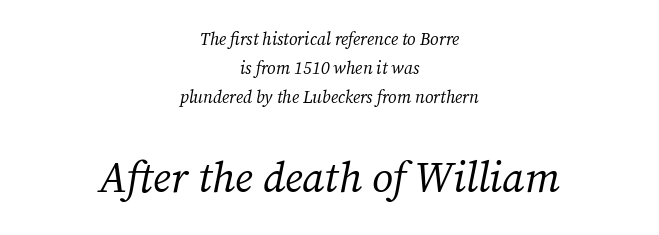
Type size steps up from the first block to the second. The compositor balanced each line on the midline. Do the characters align in a grid? No, the font is proportional. Style check: oblique.
